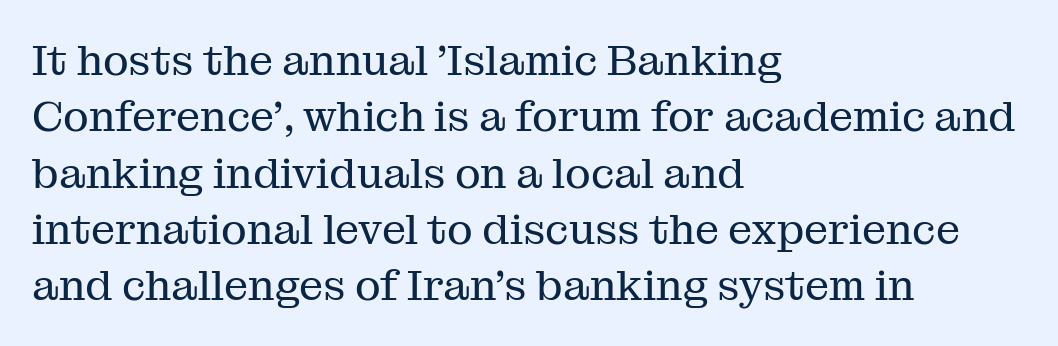
The image shows 43 px regular-weight serif type, upright; set left-aligned, normal line spacing (1.31x), normal letter spacing, not underlined; medium stroke contrast and a medium x-height.
